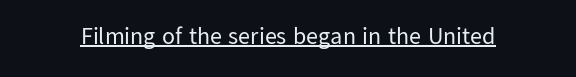
{"italic": "no", "bold": "no", "underline": "yes", "letter_spacing": "normal", "letter_spacing_em": 0.0, "glyph_px": 24}
